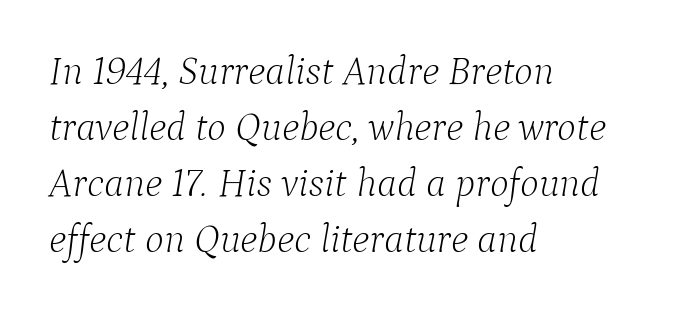
Q: Is the text bold? A: No.
Q: Is the text italic (slanted)? A: Yes, it leans right by about 9 degrees.
Q: Is the typeface a serif or a sans-serif typeface? A: Serif.
Q: Is the text underlined? A: No.
Q: How is the paragraph aligned? A: Left-aligned.
Q: Is the spacing between letters normal or unusually wide? A: Normal.
Q: Is the spacing between lines tight, normal or loose? A: Normal.
Q: Width (condensed, normal, or wide)? A: Normal.
Q: Stroke contrast? A: Low.
Q: x-height? A: Medium.
Q: Monospaced? A: No.
